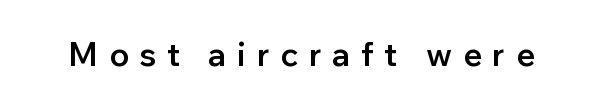
Q: Is the text bold? A: Semi-bold.
Q: Is the text italic (slanted)? A: No, it is upright.
Q: Is the typeface a serif or a sans-serif typeface? A: Sans-serif.
Q: Is the text underlined? A: No.
Q: Is the spacing between letters normal or unusually wide? A: Unusually wide.
Q: Width (condensed, normal, or wide)? A: Normal.
Q: Stroke contrast? A: Low.
Q: x-height? A: Medium.
Q: Monospaced? A: No.
